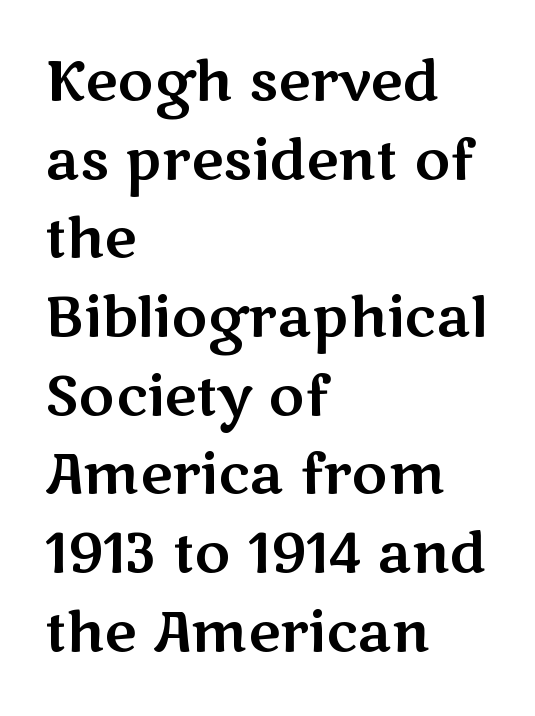
Q: Is the text italic (slanted)? A: No, it is upright.
Q: Is the typeface a serif or a sans-serif typeface? A: Sans-serif.
Q: Is the text underlined? A: No.
Q: How is the paragraph aligned? A: Left-aligned.
Q: Is the spacing between letters normal or unusually wide? A: Normal.
Q: Is the spacing between lines tight, normal or loose? A: Normal.
Q: Width (condensed, normal, or wide)? A: Wide.
Q: Stroke contrast? A: Medium.
Q: x-height? A: Medium.
Q: Monospaced? A: No.
